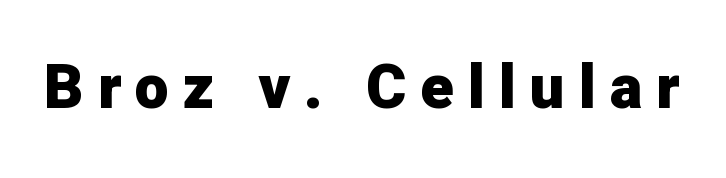
{"serif": "no", "italic": "no", "bold": "yes", "weight": "heavy", "width": "normal", "stroke_contrast": "low", "x_height": "medium", "monospaced": "no", "underline": "no", "letter_spacing": "wide", "letter_spacing_em": 0.23, "glyph_px": 61}
